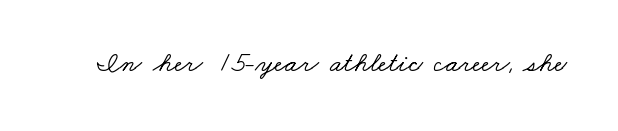
In terms of letterform style, serifs are clearly present. Caption: standard tracking, unaltered. Is this a fixed-width face? No — the glyphs have proportional, varying widths. The area under the type is left untouched.
